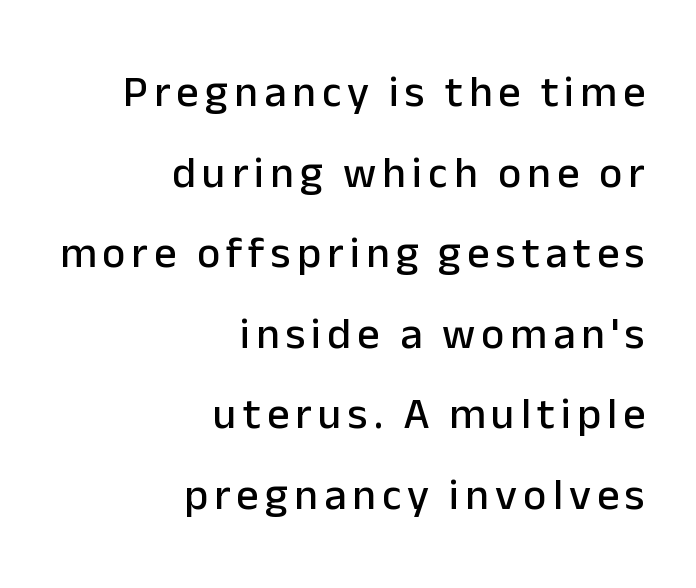
Compared with a flush-left layout, this one pins lines to the opposite, right side. Underline: absent. The lettering holds an erect, upright posture throughout. Grotesque or geometric, the face here clearly has no serifs. The face used here is proportionally spaced, like ordinary book or web type.
